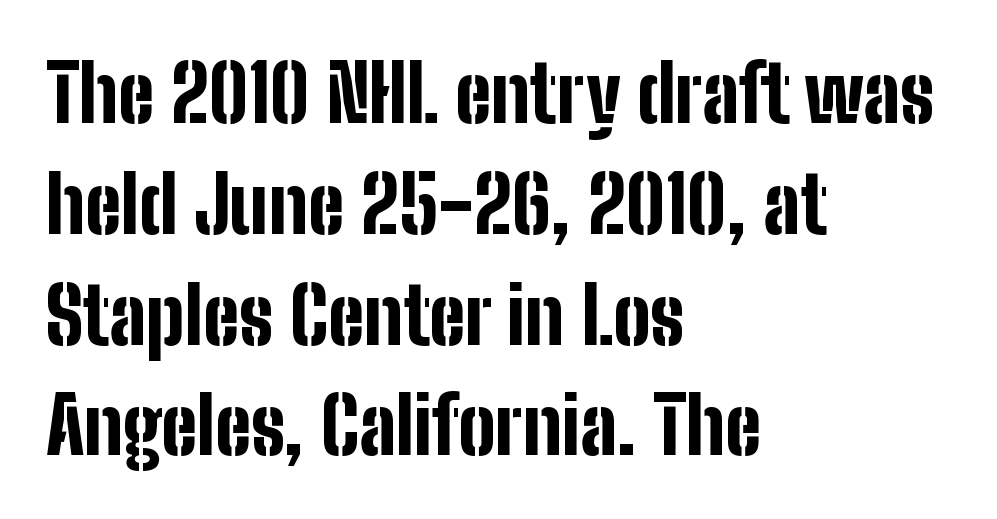
{"serif": "no", "italic": "no", "bold": "yes", "weight": "bold", "width": "condensed", "stroke_contrast": "low", "x_height": "medium", "monospaced": "no", "underline": "no", "align": "left", "line_spacing": "normal", "line_spacing_ratio": 1.42, "letter_spacing": "normal", "letter_spacing_em": 0.0, "glyph_px": 78}
